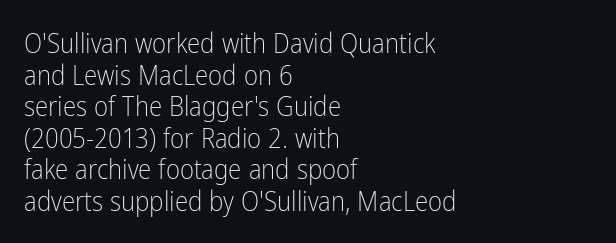
The letters sit at their default tracking, neither squeezed nor spread. Caption: multi-line text, flush left, ragged right. Underline: absent. Every stem runs plumb, perpendicular to the baseline. This is not heavy type; no bold has been used.
